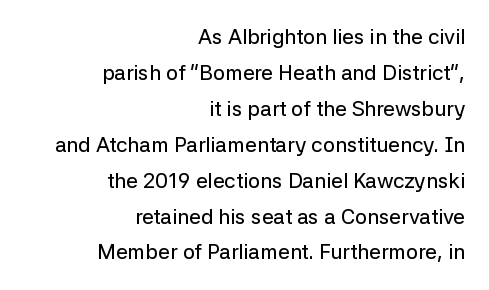
{"italic": "no", "underline": "no", "align": "right", "line_spacing_ratio": 1.71, "letter_spacing": "normal", "letter_spacing_em": 0.0, "glyph_px": 21}
